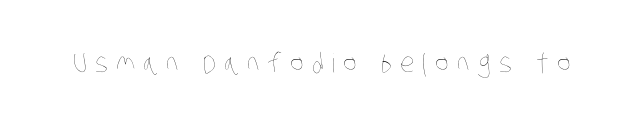
The image shows 26 px text type; set unusually wide letter spacing (+0.31 em), not underlined.
